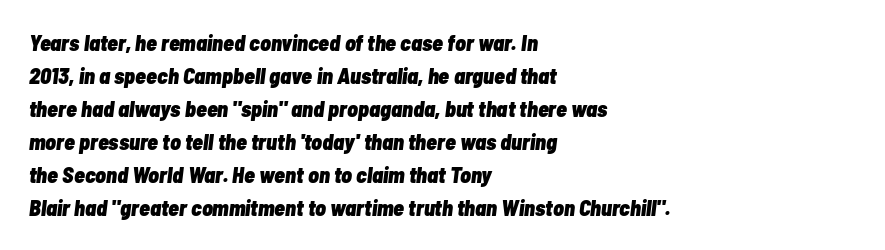
The image shows 22 px bold type, italic (leaning right); set left-aligned, normal line spacing (1.5x), normal letter spacing, not underlined.
